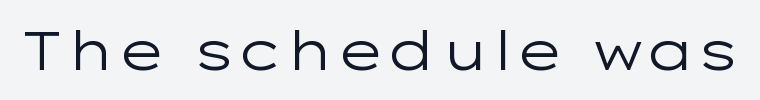
The image shows 54 px regular-weight, wide sans-serif type, upright; set normal letter spacing, not underlined; low stroke contrast and a medium x-height.
